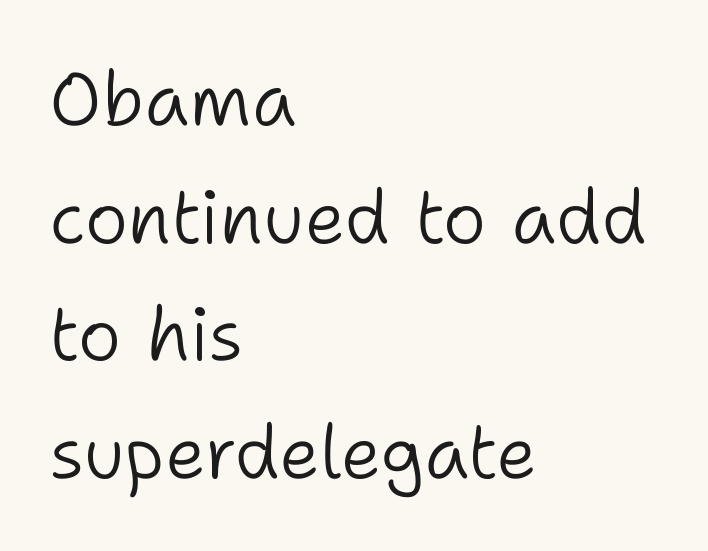
The image shows 74 px light sans-serif type, upright; set left-aligned, normal line spacing (1.59x), normal letter spacing, not underlined; low stroke contrast and a medium x-height.
